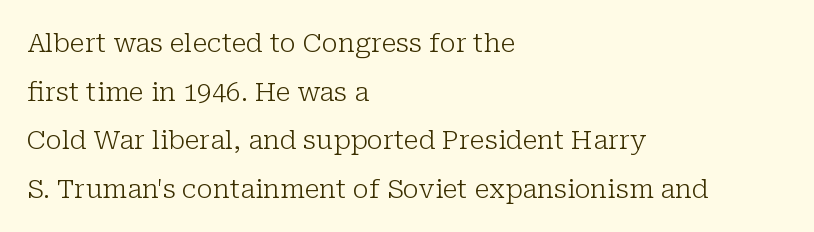
Q: Is the text bold? A: No.
Q: Is the text italic (slanted)? A: No, it is upright.
Q: Is the text underlined? A: No.
Q: How is the paragraph aligned? A: Left-aligned.
Q: Is the spacing between letters normal or unusually wide? A: Normal.
